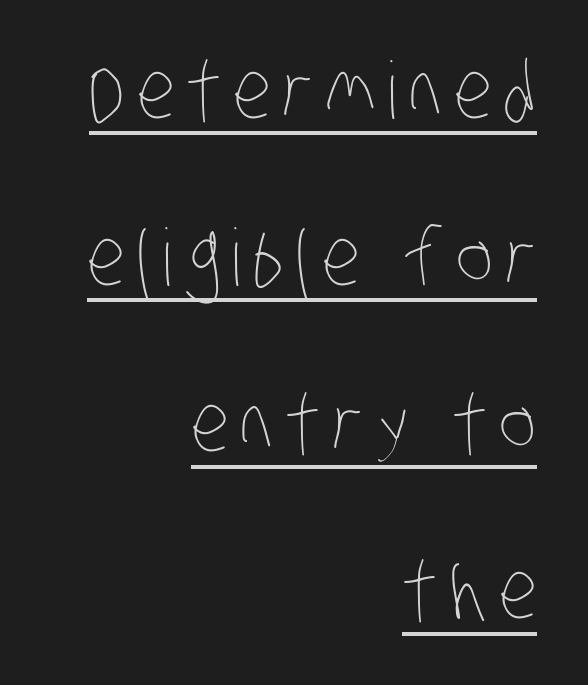
{"bold": "no", "weight": "thin", "width": "condensed", "stroke_contrast": "low", "x_height": "large", "monospaced": "no", "underline": "yes", "align": "right", "line_spacing": "loose", "line_spacing_ratio": 2.11, "glyph_px": 79}
